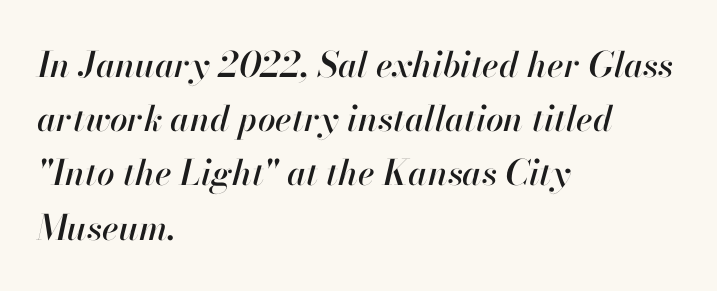
Q: Is the text italic (slanted)? A: Yes, it leans right by about 13 degrees.
Q: Is the text underlined? A: No.
Q: How is the paragraph aligned? A: Left-aligned.
Q: Is the spacing between letters normal or unusually wide? A: Normal.
Q: Is the spacing between lines tight, normal or loose? A: Normal.
Q: Width (condensed, normal, or wide)? A: Normal.
Q: Stroke contrast? A: High.
Q: x-height? A: Small.
Q: Monospaced? A: No.
